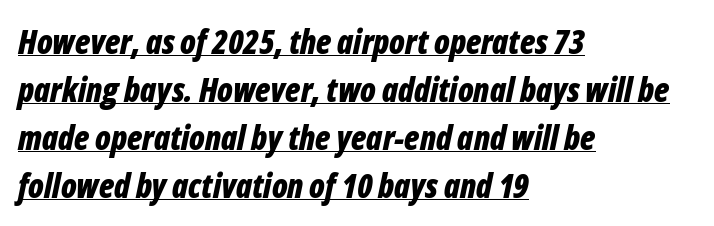
Q: Is the text bold? A: Yes.
Q: Is the text italic (slanted)? A: Yes, it leans right by about 12 degrees.
Q: Is the text underlined? A: Yes.
Q: How is the paragraph aligned? A: Left-aligned.
Q: Is the spacing between letters normal or unusually wide? A: Normal.
Q: Is the spacing between lines tight, normal or loose? A: Normal.
Q: Width (condensed, normal, or wide)? A: Condensed.
Q: Stroke contrast? A: Low.
Q: x-height? A: Medium.
Q: Monospaced? A: No.
